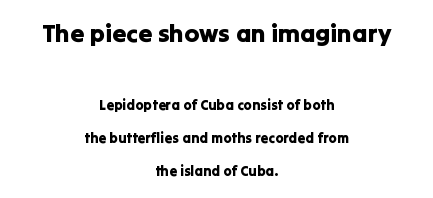
Lines of text with bare space underneath. Quick note: interline space is abundant. A student would call this center alignment; a typographer would say set centered. The rendering shrinks the type as you move from the upper chunk to the lower. A typesetter would mark this as roman, not italic.
